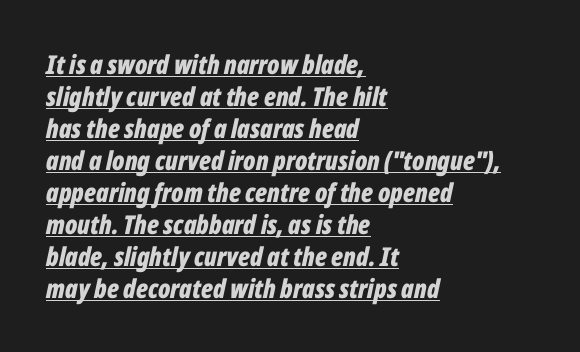
Q: Is the text bold? A: Yes.
Q: Is the text italic (slanted)? A: Yes, it leans right by about 12 degrees.
Q: Is the text underlined? A: Yes.
Q: How is the paragraph aligned? A: Left-aligned.
Q: Is the spacing between letters normal or unusually wide? A: Normal.
